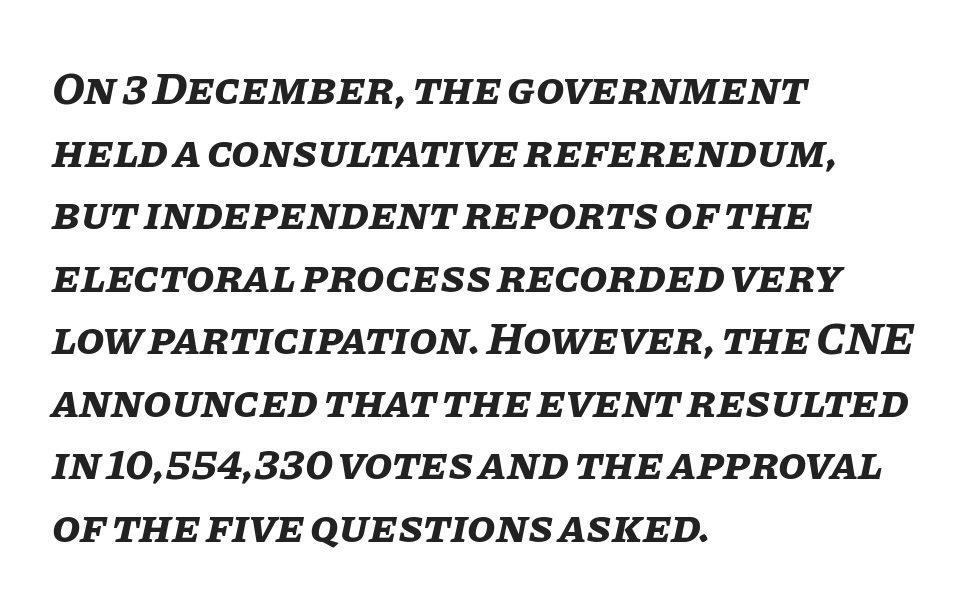
The glyphs are unaccompanied by any horizontal stroke below them. Honestly, the letter spacing is just normal — you wouldn't notice it. These lines are set flush left with a ragged right edge. Looks like regular typesetting: each glyph gets only the width it needs. The space between consecutive lines is moderate.
